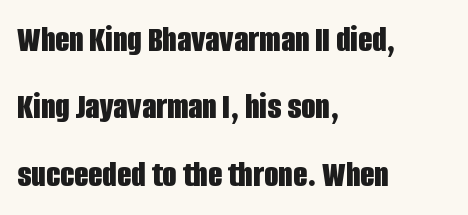
The image shows 37 px bold, condensed sans-serif type, upright; set left-aligned, line spacing 1.82x, normal letter spacing, not underlined; low stroke contrast and a large x-height.
